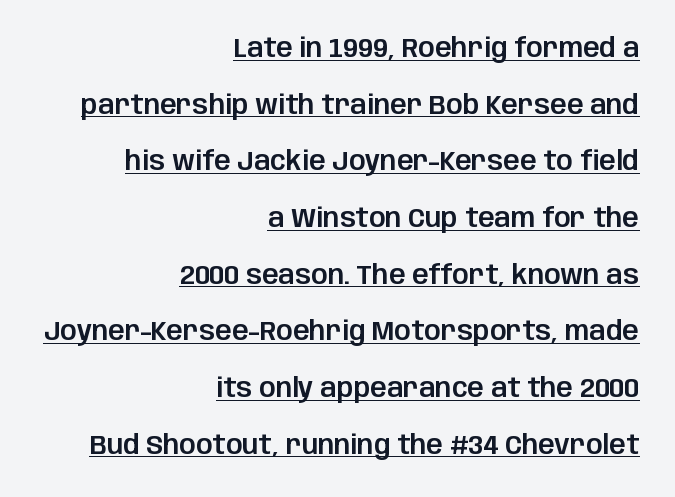
Posture: upright roman. You could fit nearly another row in the gap between these rows. The line texture is even and compact thanks to regular tracking. Every word sits above its own underline.
